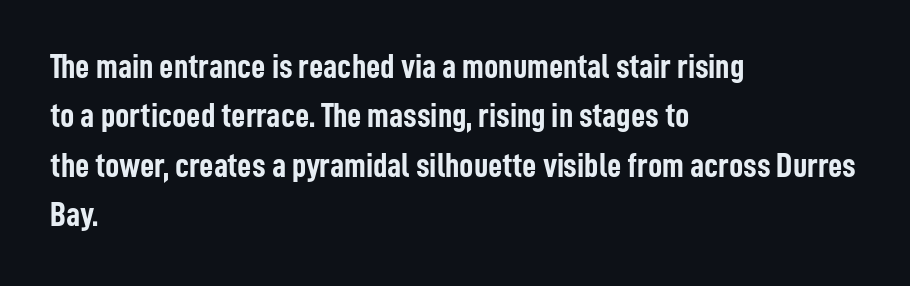
Teacher's note: observe the even left margin — that is flush-left alignment. Each word holds together tightly as a unit, with standard inter-letter gaps. Nothing sits at the stroke ends, so this counts as sans-serif. The specimen omits any rule beneath the text block's lines. Here the designer chose a conventional face with non-uniform glyph widths. The rendering uses a moderate line-height, typical for paragraphs.
